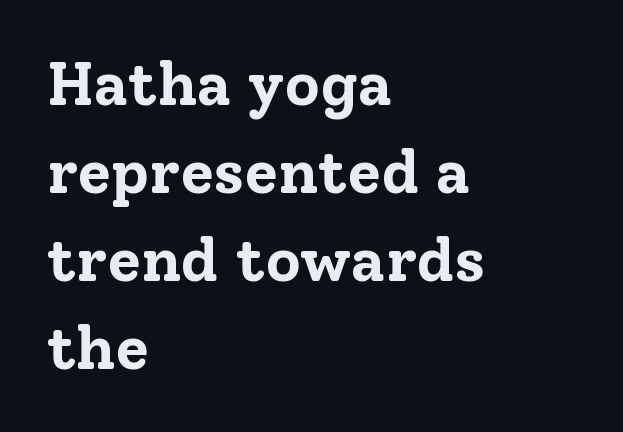
Q: Is the text bold? A: Yes.
Q: Is the text italic (slanted)? A: No, it is upright.
Q: Is the typeface a serif or a sans-serif typeface? A: Serif.
Q: Is the text underlined? A: No.
Q: How is the paragraph aligned? A: Left-aligned.
Q: Is the spacing between letters normal or unusually wide? A: Normal.
Q: Is the spacing between lines tight, normal or loose? A: Normal.
Q: Width (condensed, normal, or wide)? A: Normal.
Q: Stroke contrast? A: Low.
Q: x-height? A: Medium.
Q: Monospaced? A: No.
